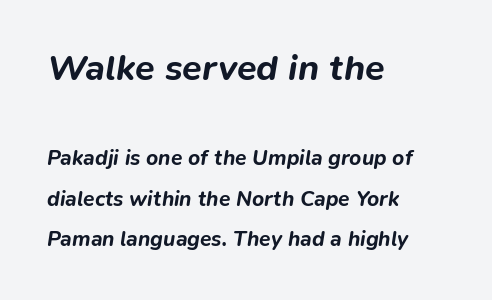
Characters follow at the spacing the type designer built in. Italic: yes, the glyphs are oblique. The block sitting higher on the canvas is the one with enlarged characters. Students, observe: this is what heavily led, spacious text looks like. The passage shown is typed in a proportional face where columns would drift. Which margin do the lines hug? The left one — the right edge is uneven.
